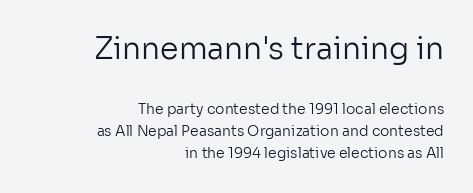
Q: Is the text bold? A: No.
Q: Is the text italic (slanted)? A: No, it is upright.
Q: Is the typeface a serif or a sans-serif typeface? A: Sans-serif.
Q: Is the text underlined? A: No.
Q: How is the paragraph aligned? A: Right-aligned.
Q: Is the spacing between letters normal or unusually wide? A: Normal.
Q: Is the spacing between lines tight, normal or loose? A: Normal.
Q: Which block of text is set in a larger size, the first (top) or the second (bottom)? A: The first (top) one.
Q: Width (condensed, normal, or wide)? A: Normal.
Q: Stroke contrast? A: Low.
Q: x-height? A: Medium.
Q: Monospaced? A: No.
